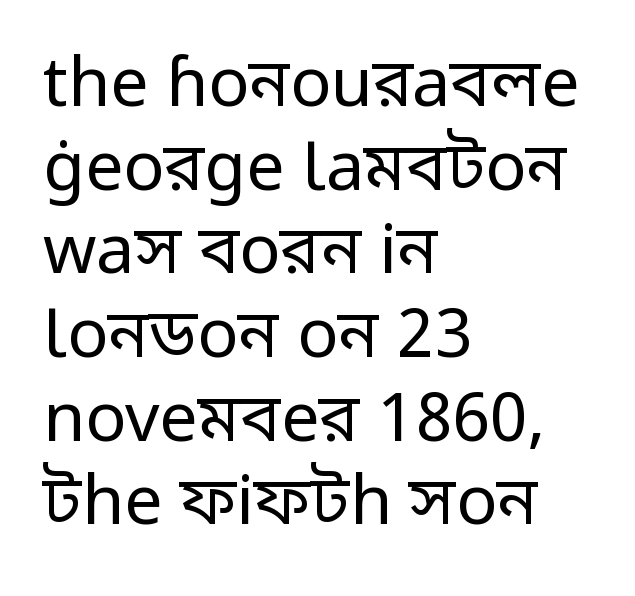
{"serif": "no", "italic": "no", "bold": "no", "weight": "regular", "width": "normal", "stroke_contrast": "low", "x_height": "medium", "monospaced": "no", "underline": "no", "align": "left", "line_spacing_ratio": 1.23, "letter_spacing": "normal", "letter_spacing_em": 0.0, "glyph_px": 68}
